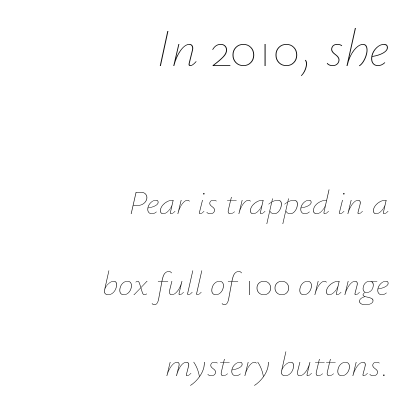
The face used here is proportionally spaced, like ordinary book or web type. This rendering features lettering with no underline. Leftover space on each line is placed entirely before the opening word. Reading top to bottom, the characters get smaller at the block break.
